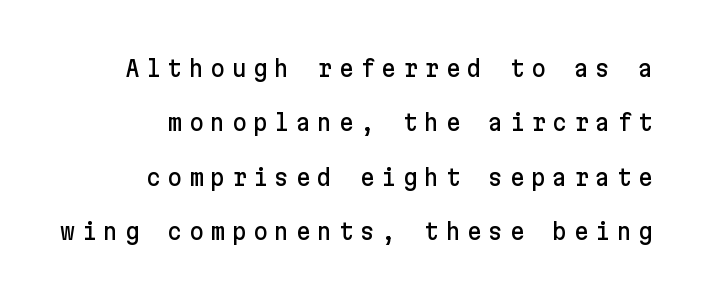
Q: Is the text italic (slanted)? A: No, it is upright.
Q: Is the text underlined? A: No.
Q: How is the paragraph aligned? A: Right-aligned.
Q: Is the spacing between letters normal or unusually wide? A: Unusually wide.
Q: Is the spacing between lines tight, normal or loose? A: Loose.
